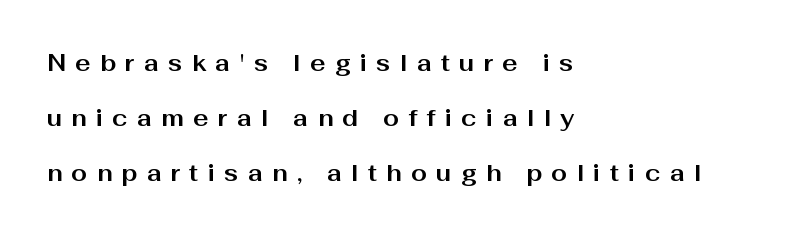
Anything drawn beneath the words? Only blank space. Compared with typical paragraphs, the rows here are farther apart. Nope, not italic — everything's standing straight. You'd pick this weight for a headline — it's a proper bold. Line beginnings align vertically; line endings do not.
